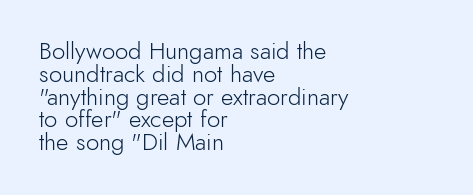
The image shows 24 px text type, upright; set left-aligned, tight line spacing (0.95x), normal letter spacing, not underlined.
